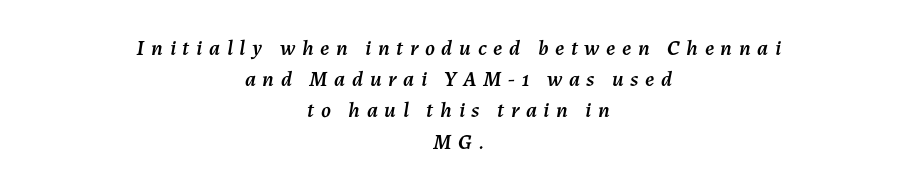
{"italic": "yes", "lean": "right", "slant_degrees": 7, "underline": "no", "align": "center", "line_spacing": "normal", "line_spacing_ratio": 1.42, "letter_spacing": "wide", "letter_spacing_em": 0.3, "glyph_px": 22}
